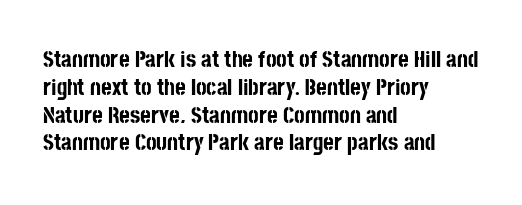
The image shows 23 px bold type, upright; set left-aligned, line spacing 1.21x, normal letter spacing, not underlined.
